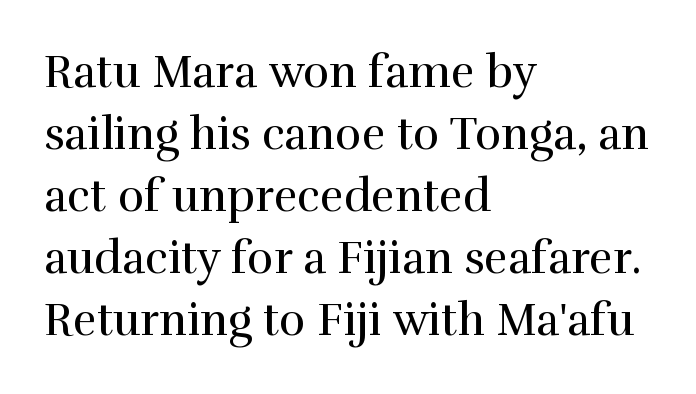
Q: Is the text bold? A: No.
Q: Is the text italic (slanted)? A: No, it is upright.
Q: Is the typeface a serif or a sans-serif typeface? A: Serif.
Q: Is the text underlined? A: No.
Q: How is the paragraph aligned? A: Left-aligned.
Q: Is the spacing between letters normal or unusually wide? A: Normal.
Q: Is the spacing between lines tight, normal or loose? A: Normal.
Q: Width (condensed, normal, or wide)? A: Normal.
Q: x-height? A: Medium.
Q: Monospaced? A: No.
